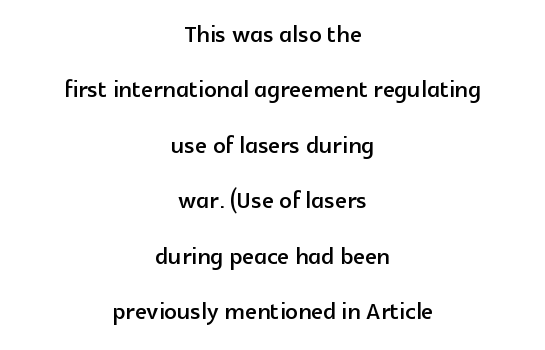
Serifs: no, the terminals of the letterforms are clean. The axis of the letterforms is exactly vertical. Unmarked baselines from the first word to the last. The letters advance in unequal steps, a hallmark of proportional type. Compared with a flush-left layout, this one balances lines on the center instead. The passage shown has conventional tracking throughout.
